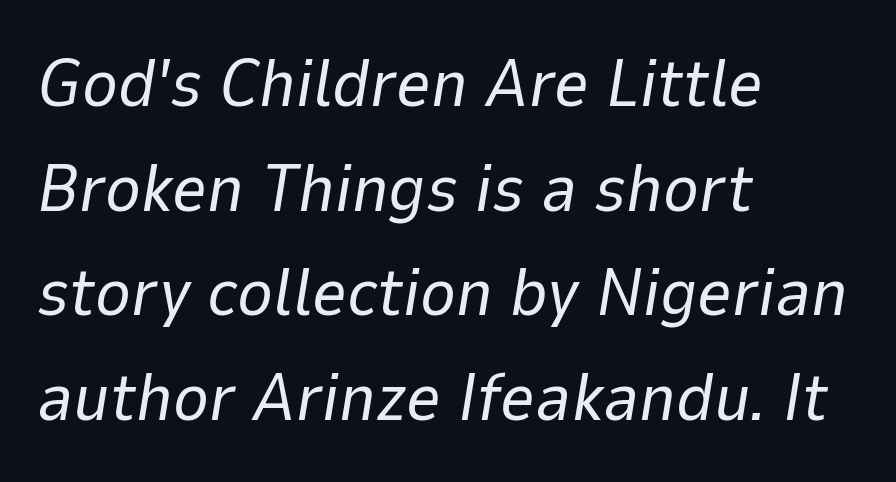
{"italic": "yes", "lean": "right", "slant_degrees": 9, "bold": "no", "weight": "regular", "width": "normal", "stroke_contrast": "low", "x_height": "medium", "monospaced": "no", "underline": "no", "align": "left", "line_spacing": "normal", "line_spacing_ratio": 1.54, "letter_spacing": "normal", "letter_spacing_em": 0.0, "glyph_px": 68}
